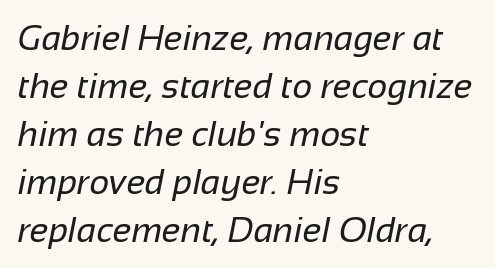
Q: Is the text bold? A: No.
Q: Is the typeface a serif or a sans-serif typeface? A: Sans-serif.
Q: Is the text underlined? A: No.
Q: How is the paragraph aligned? A: Left-aligned.
Q: Is the spacing between letters normal or unusually wide? A: Normal.
Q: Is the spacing between lines tight, normal or loose? A: Normal.
Q: Width (condensed, normal, or wide)? A: Normal.
Q: Stroke contrast? A: Low.
Q: x-height? A: Medium.
Q: Monospaced? A: No.
